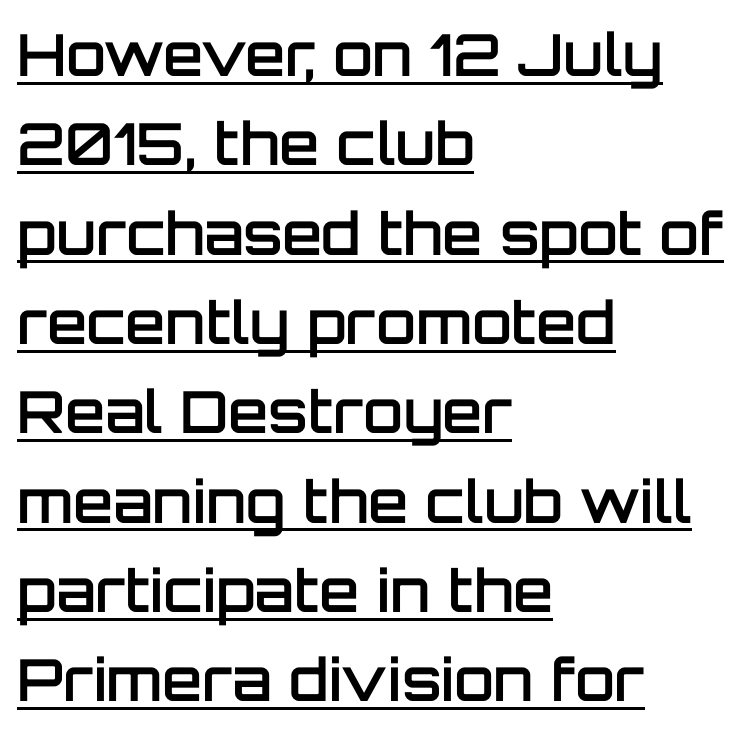
The image shows 58 px semibold sans-serif type, upright; set left-aligned, normal line spacing (1.54x), normal letter spacing, underlined; low stroke contrast and a large x-height.
